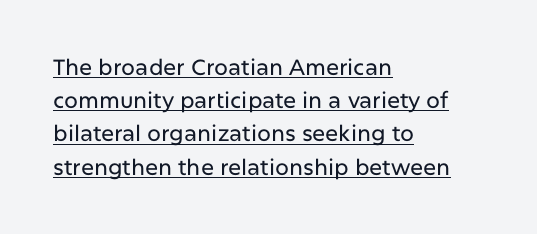
The image shows 22 px text type, upright; set left-aligned, normal line spacing (1.51x), normal letter spacing, underlined.
